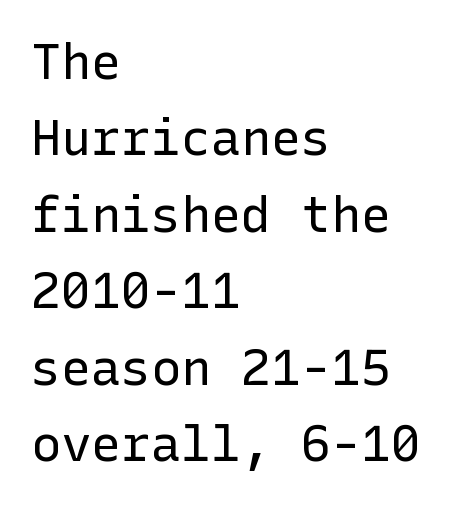
{"serif": "no", "italic": "no", "bold": "no", "weight": "regular", "width": "normal", "stroke_contrast": "low", "x_height": "medium", "underline": "no", "align": "left", "line_spacing": "normal", "line_spacing_ratio": 1.53, "letter_spacing": "normal", "letter_spacing_em": 0.0, "glyph_px": 50}
